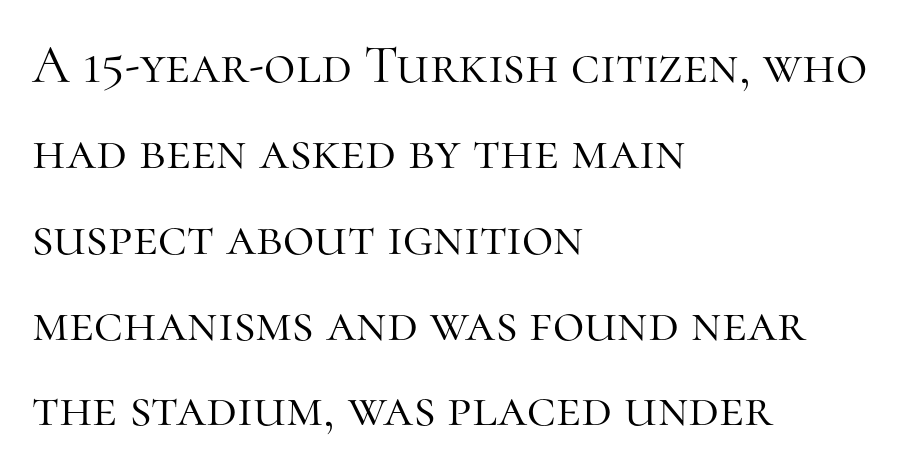
The image shows 54 px light serif type, upright; set left-aligned, normal line spacing (1.59x), normal letter spacing, not underlined; high stroke contrast and a medium x-height.
